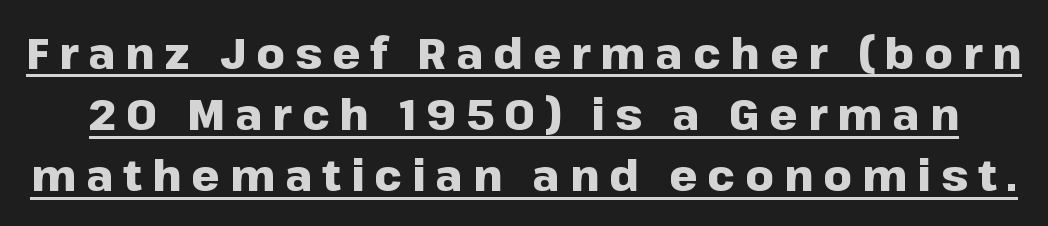
{"serif": "no", "italic": "no", "bold": "yes", "weight": "heavy", "width": "normal", "stroke_contrast": "low", "x_height": "medium", "monospaced": "no", "underline": "yes", "line_spacing": "normal", "line_spacing_ratio": 1.39, "letter_spacing": "wide", "letter_spacing_em": 0.23, "glyph_px": 44}
